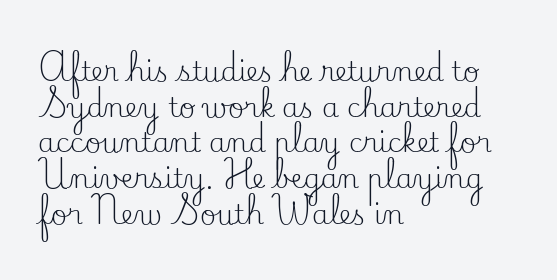
Q: Is the text bold? A: No.
Q: Is the text italic (slanted)? A: No, it is upright.
Q: Is the text underlined? A: No.
Q: How is the paragraph aligned? A: Left-aligned.
Q: Is the spacing between letters normal or unusually wide? A: Normal.
Q: Is the spacing between lines tight, normal or loose? A: Normal.
